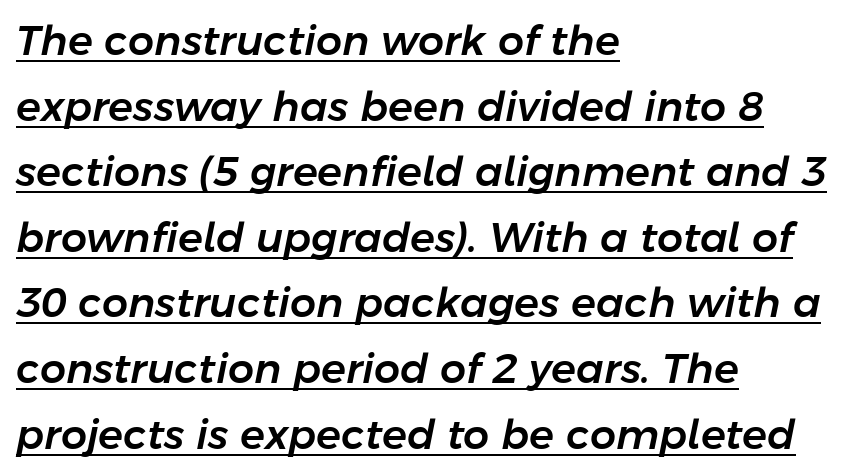
Q: Is the text italic (slanted)? A: Yes, it leans right by about 11 degrees.
Q: Is the text underlined? A: Yes.
Q: How is the paragraph aligned? A: Left-aligned.
Q: Is the spacing between letters normal or unusually wide? A: Normal.
Q: Is the spacing between lines tight, normal or loose? A: Normal.
Q: Width (condensed, normal, or wide)? A: Normal.
Q: Stroke contrast? A: Low.
Q: x-height? A: Medium.
Q: Monospaced? A: No.
